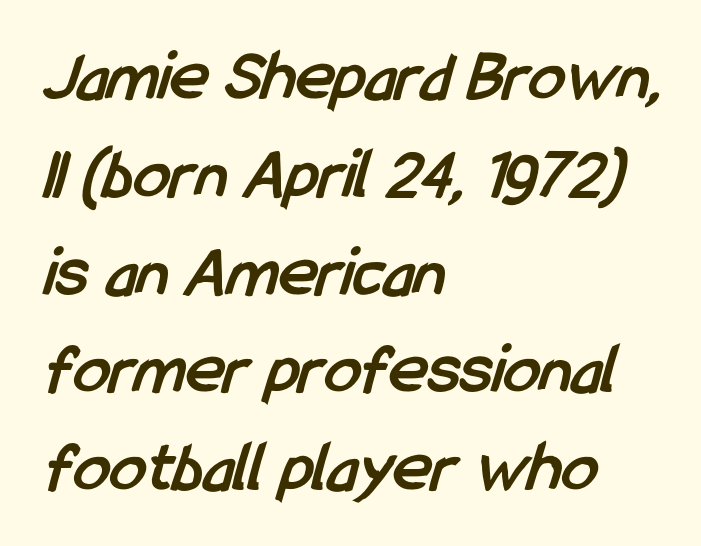
{"serif": "no", "bold": "yes", "weight": "semibold", "width": "condensed", "stroke_contrast": "low", "x_height": "medium", "monospaced": "no", "underline": "no", "align": "left", "line_spacing": "normal", "line_spacing_ratio": 1.34, "letter_spacing": "normal", "letter_spacing_em": 0.0, "glyph_px": 73}
